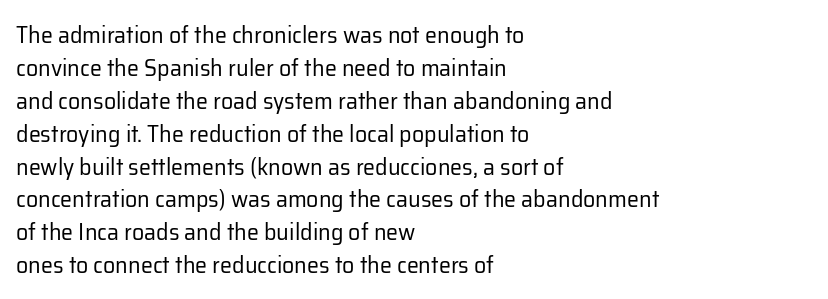
These lines stack with their left ends in a neat column. Letters rest on an invisible, unmarked baseline. The lines sit at an ordinary, default distance from one another. The type sits square on the baseline with zero lean. No letter is thick-stroked: the sample isn't bold. Default kerning and tracking; the words read as compact shapes.
